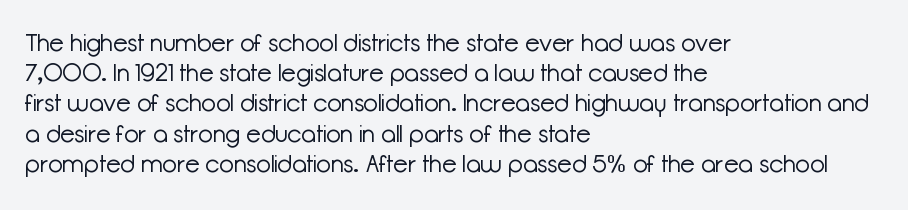
The weight would be labelled regular, book, light, or lighter still. Every stem runs plumb, perpendicular to the baseline. Descender tails drop into unmarked territory. One glance says typical: line gaps are just what's usual.
